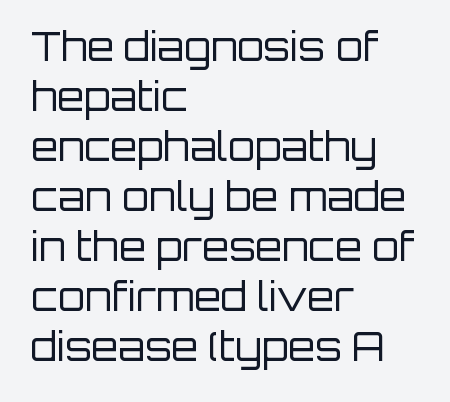
{"serif": "no", "italic": "no", "bold": "no", "weight": "regular", "width": "normal", "stroke_contrast": "low", "x_height": "large", "monospaced": "no", "underline": "no", "align": "left", "line_spacing": "normal", "line_spacing_ratio": 1.28, "letter_spacing": "normal", "letter_spacing_em": 0.0, "glyph_px": 39}
